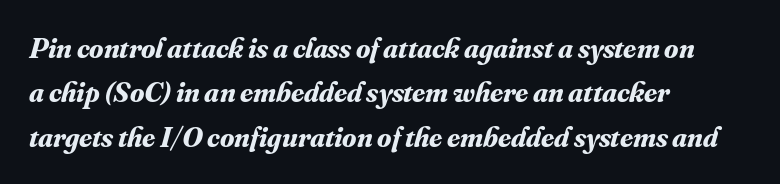
{"serif": "yes", "italic": "yes", "lean": "right", "slant_degrees": 16, "bold": "yes", "weight": "bold", "width": "normal", "stroke_contrast": "medium", "x_height": "small", "monospaced": "no", "underline": "no", "align": "left", "line_spacing": "normal", "line_spacing_ratio": 1.53, "letter_spacing": "normal", "letter_spacing_em": 0.0, "glyph_px": 29}
